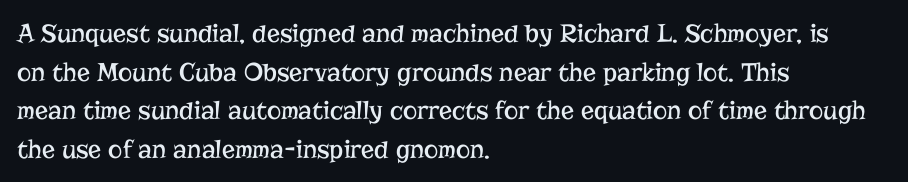
Q: Is the text bold? A: No.
Q: Is the text italic (slanted)? A: No, it is upright.
Q: Is the text underlined? A: No.
Q: How is the paragraph aligned? A: Left-aligned.
Q: Is the spacing between letters normal or unusually wide? A: Normal.
Q: Is the spacing between lines tight, normal or loose? A: Normal.
